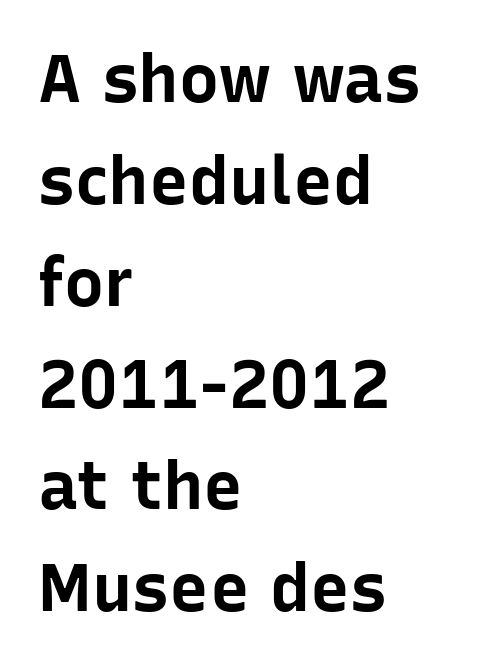
The image shows 67 px bold sans-serif type, upright; set left-aligned, normal line spacing (1.52x), normal letter spacing, not underlined; low stroke contrast and a medium x-height.
